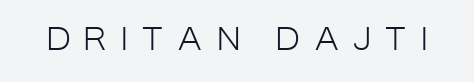
Here the glyphs are tracked loosely, breaking word shapes into spaced letters. Each letter keeps its own natural width here, so spacing adapts to shape. Unlike italic type, these characters show no tilt at all. The area under the type is left untouched. Font category for this specimen: sans-serif.
